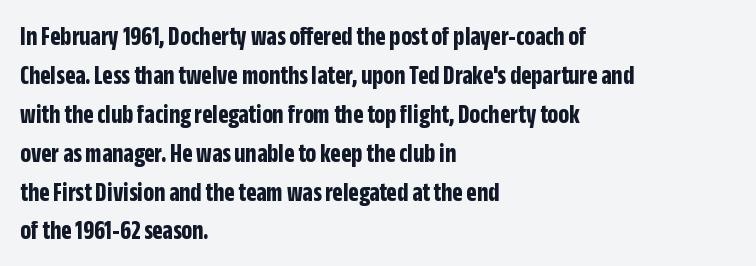
Line starts are locked; line ends wander. On the weight axis this lands at bold, roughly 700. Italic: no, the glyphs are upright roman. Glance below the letters and you will spot only blank space.
